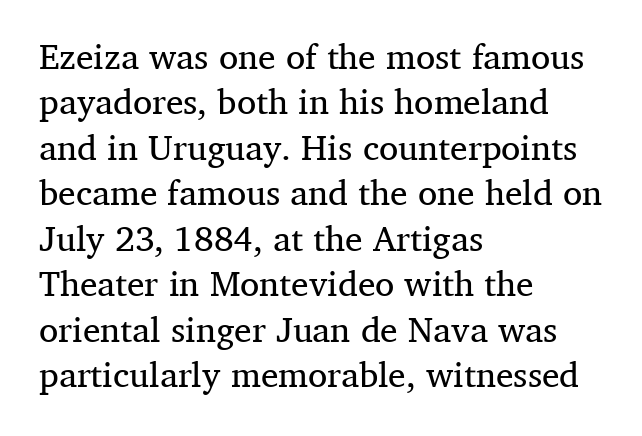
Q: Is the text bold? A: No.
Q: Is the text italic (slanted)? A: No, it is upright.
Q: Is the typeface a serif or a sans-serif typeface? A: Serif.
Q: Is the text underlined? A: No.
Q: How is the paragraph aligned? A: Left-aligned.
Q: Is the spacing between letters normal or unusually wide? A: Normal.
Q: Is the spacing between lines tight, normal or loose? A: Normal.
Q: Width (condensed, normal, or wide)? A: Normal.
Q: Stroke contrast? A: Medium.
Q: x-height? A: Medium.
Q: Monospaced? A: No.
